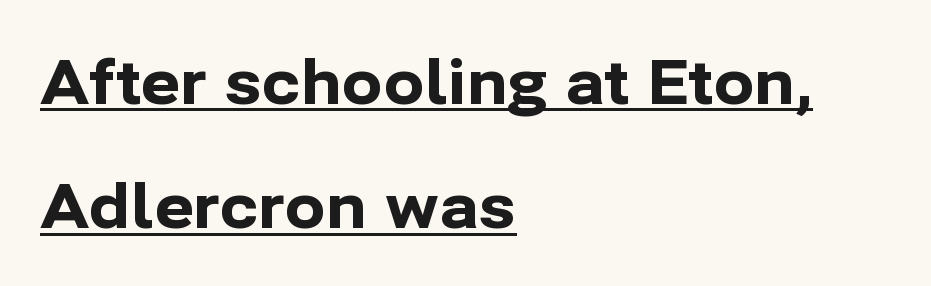
{"serif": "no", "italic": "no", "bold": "yes", "weight": "bold", "width": "normal", "stroke_contrast": "low", "x_height": "medium", "monospaced": "no", "underline": "yes", "align": "left", "line_spacing": "loose", "line_spacing_ratio": 2.04, "letter_spacing": "normal", "letter_spacing_em": 0.0, "glyph_px": 61}
